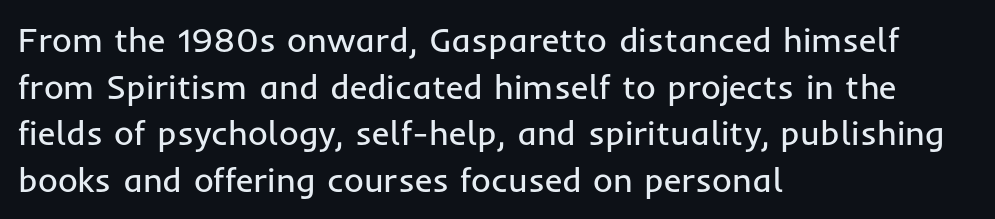
Q: Is the text bold? A: No.
Q: Is the text italic (slanted)? A: No, it is upright.
Q: Is the typeface a serif or a sans-serif typeface? A: Sans-serif.
Q: Is the text underlined? A: No.
Q: How is the paragraph aligned? A: Left-aligned.
Q: Is the spacing between letters normal or unusually wide? A: Normal.
Q: Is the spacing between lines tight, normal or loose? A: Normal.
Q: Width (condensed, normal, or wide)? A: Normal.
Q: Stroke contrast? A: Low.
Q: x-height? A: Medium.
Q: Monospaced? A: No.
